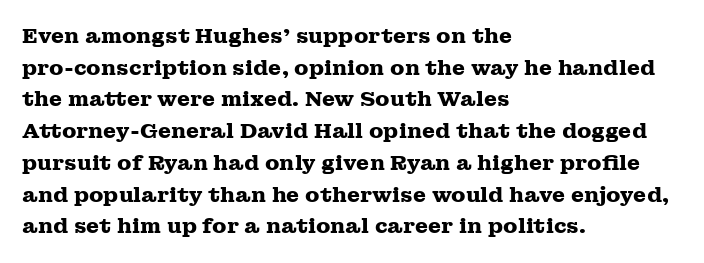
The image shows 21 px bold type, upright; set left-aligned, normal line spacing (1.51x), normal letter spacing, not underlined.
